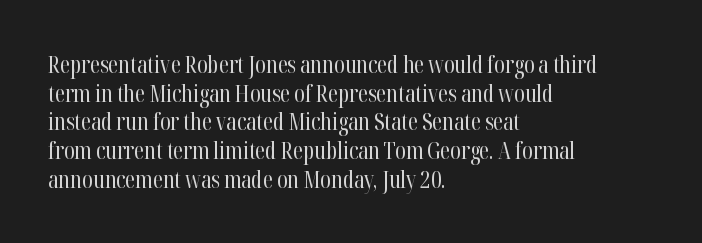
{"italic": "no", "bold": "no", "underline": "no", "align": "left", "line_spacing": "normal", "line_spacing_ratio": 1.25, "letter_spacing": "normal", "letter_spacing_em": 0.0, "glyph_px": 23}
